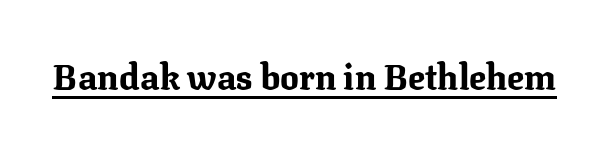
The letterforms sit shoulder to shoulder at normal distance. The specimen includes a rule beneath the text block's lines. Look at the stroke-to-counter ratio: heavy, a bold. The passage shown is typeset with a serif family.
